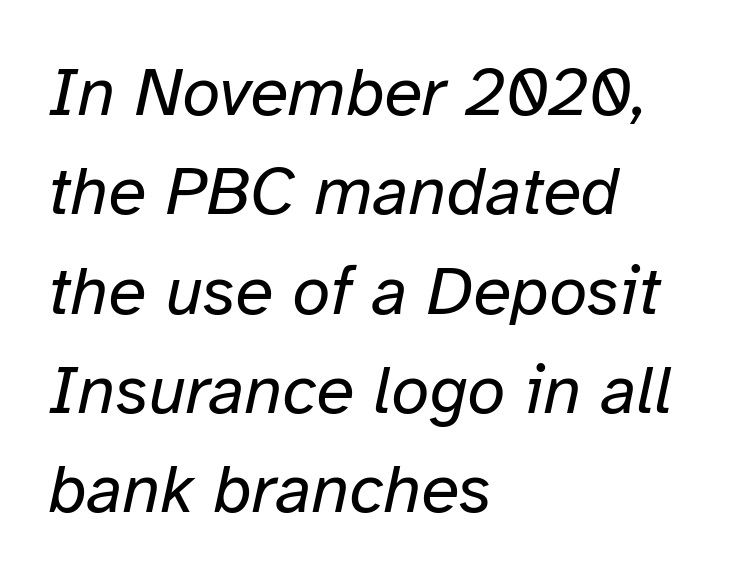
The image shows 69 px regular-weight type, italic (leaning right); set left-aligned, normal line spacing (1.44x), normal letter spacing, not underlined; low stroke contrast and a medium x-height.
